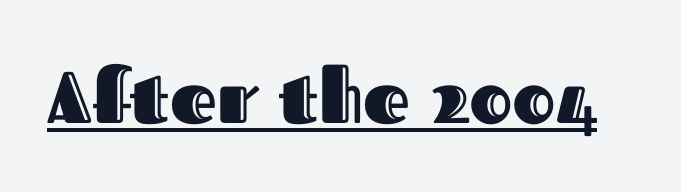
Q: Is the text italic (slanted)? A: No, it is upright.
Q: Is the text underlined? A: Yes.
Q: Is the spacing between letters normal or unusually wide? A: Normal.
Q: Width (condensed, normal, or wide)? A: Normal.
Q: x-height? A: Medium.
Q: Monospaced? A: No.
